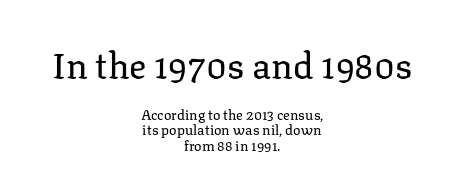
Q: Is the text bold? A: No.
Q: Is the text italic (slanted)? A: No, it is upright.
Q: Is the typeface a serif or a sans-serif typeface? A: Serif.
Q: Is the text underlined? A: No.
Q: How is the paragraph aligned? A: Centered.
Q: Is the spacing between letters normal or unusually wide? A: Normal.
Q: Is the spacing between lines tight, normal or loose? A: Tight.
Q: Which block of text is set in a larger size, the first (top) or the second (bottom)? A: The first (top) one.
Q: Width (condensed, normal, or wide)? A: Normal.
Q: Stroke contrast? A: Low.
Q: x-height? A: Medium.
Q: Monospaced? A: No.
